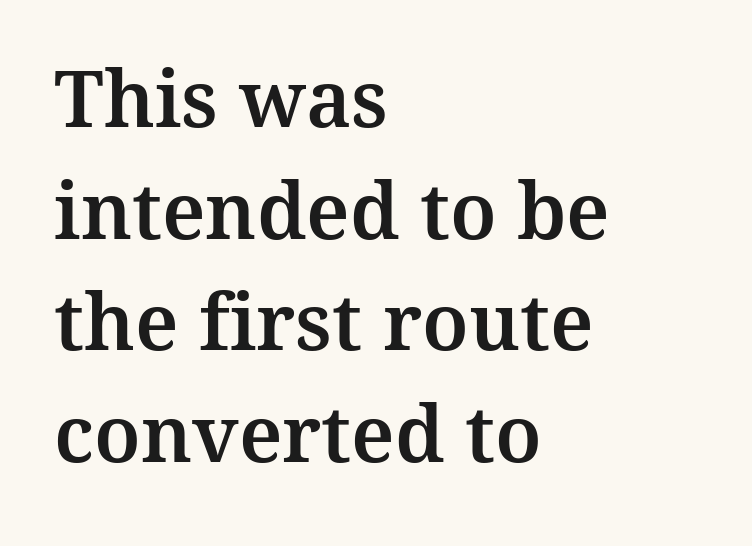
{"serif": "yes", "italic": "no", "width": "normal", "stroke_contrast": "medium", "x_height": "medium", "monospaced": "no", "underline": "no", "align": "left", "line_spacing": "normal", "line_spacing_ratio": 1.43, "letter_spacing": "normal", "letter_spacing_em": 0.0, "glyph_px": 78}
